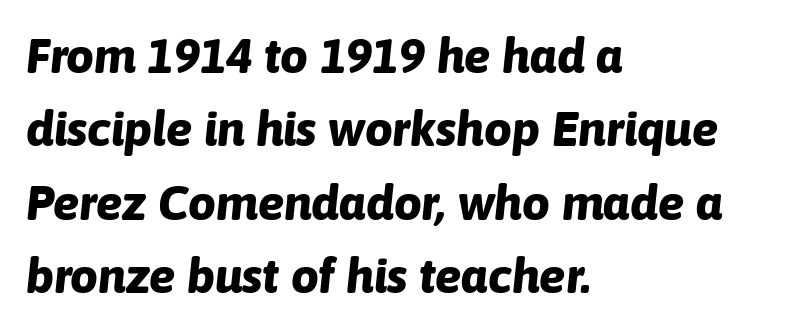
The image shows 49 px bold type, italic (leaning right); set left-aligned, normal line spacing (1.5x), normal letter spacing, not underlined; low stroke contrast and a medium x-height.
